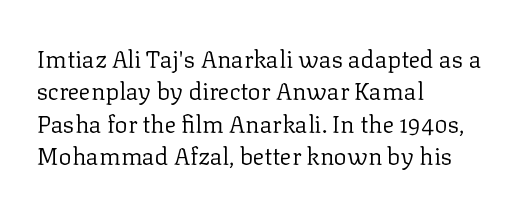
The typesetter chose a ragged-right arrangement here. In terms of letterspacing, this is plain default setting. Descenders hang freely into open space. A typesetter would call this leading conventional body-copy spacing. Stems and bowls with no extra thickness — not bold.
